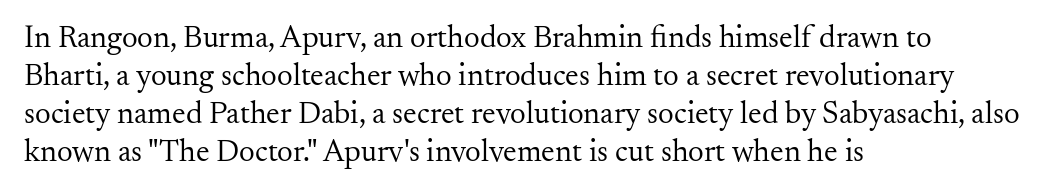
Heft: none added — not bold. If you drew a line through each stem, it would be perfectly vertical. Honestly, there is no underline to notice here at all. Think of a printed novel: that variable character pitch is what you see here. Standard letterfit; no display-style spreading of the glyphs.
